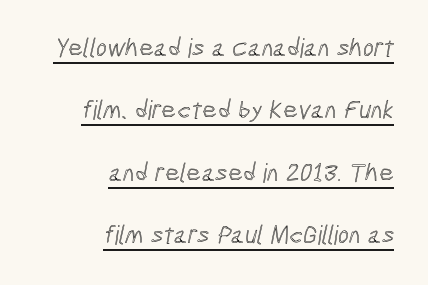
The image shows 26 px text type; set right-aligned, loose line spacing (2.4x), normal letter spacing, underlined.
